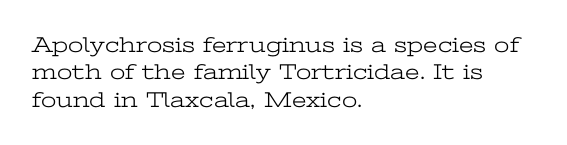
The image shows 22 px text type, upright; set left-aligned, line spacing 1.24x, normal letter spacing, not underlined.
